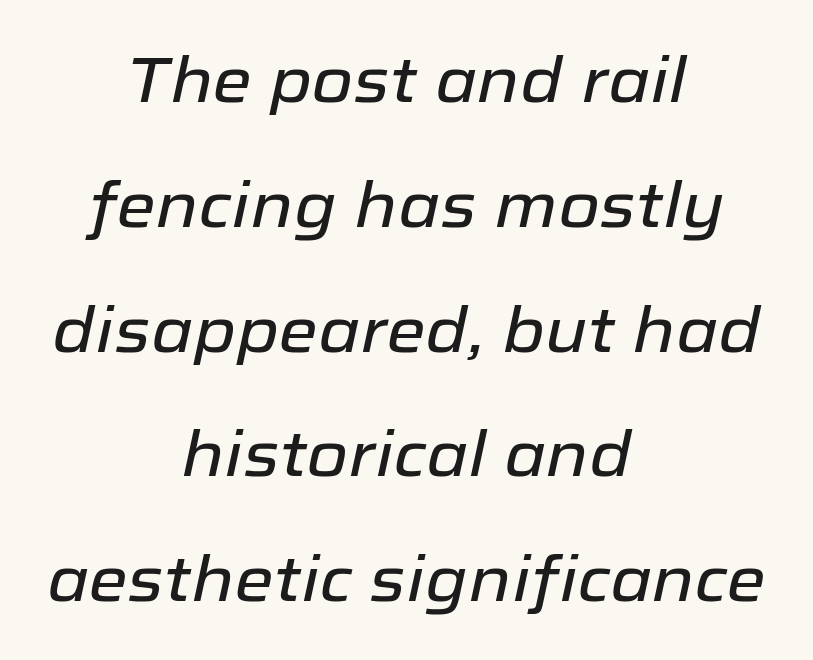
Observe the ordinary spacing: letters are neighbours, not strangers. A typesetter would call this leading open, well beyond the default. Posture: slanted. The rendering uses natural spacing where letterforms have individual widths. One-word summary of the alignment: center. The passage shown is not underscored anywhere.
